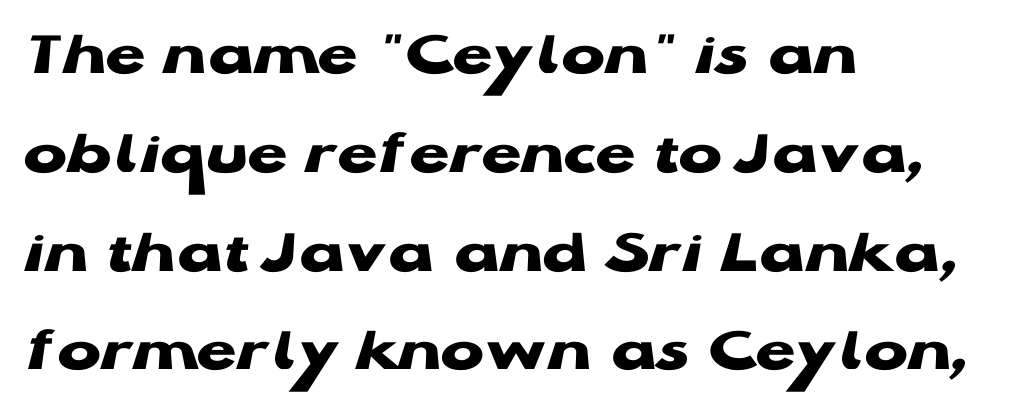
Q: Is the text bold? A: Yes.
Q: Is the text italic (slanted)? A: No, it is upright.
Q: Is the typeface a serif or a sans-serif typeface? A: Sans-serif.
Q: Is the text underlined? A: No.
Q: How is the paragraph aligned? A: Left-aligned.
Q: Is the spacing between letters normal or unusually wide? A: Normal.
Q: Is the spacing between lines tight, normal or loose? A: Normal.
Q: Width (condensed, normal, or wide)? A: Wide.
Q: Stroke contrast? A: Low.
Q: x-height? A: Medium.
Q: Monospaced? A: No.
